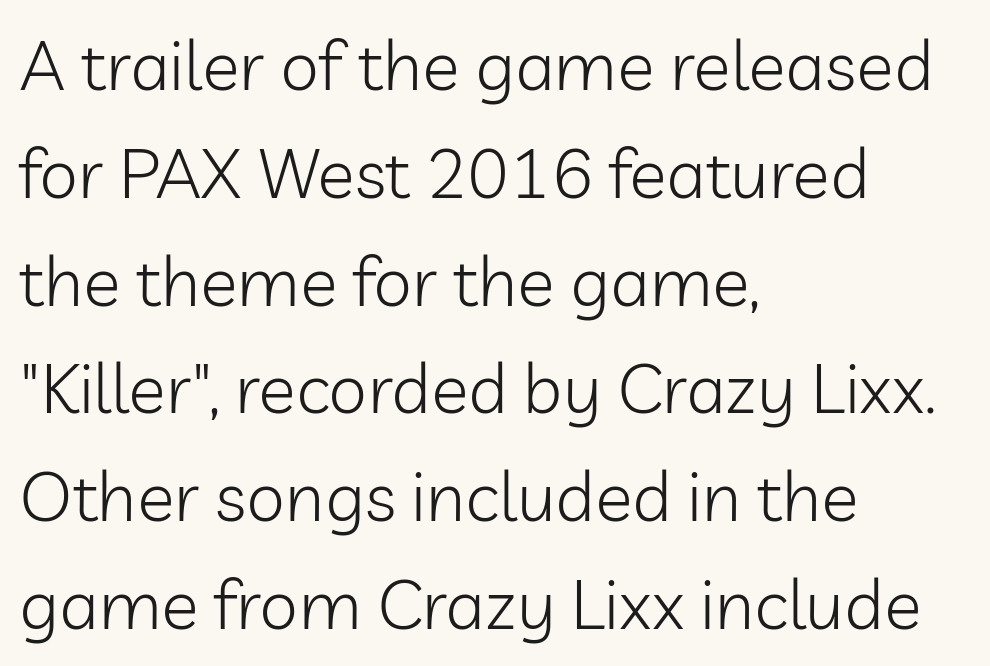
Proportional: the letters do not fall into vertical columns. This is sans-serif lettering, the kind often seen on screens and signage. Is there much room between lines? A standard amount, neither cramped nor airy. The strip under each line holds only bare page.
